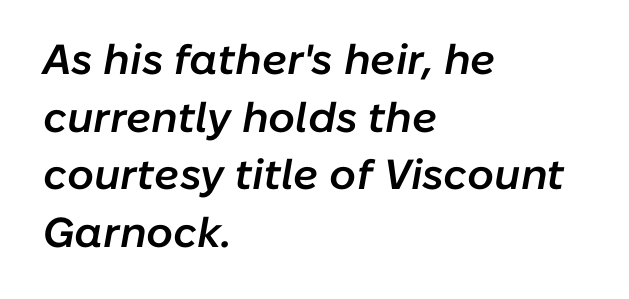
The strokes are fattened partway — semibold, not bold. Every character sits at an angle, as italics do. Baseline-to-baseline distance is the conventional proportion of letter height. Compared with a centered layout, this one pins lines to the left instead.
